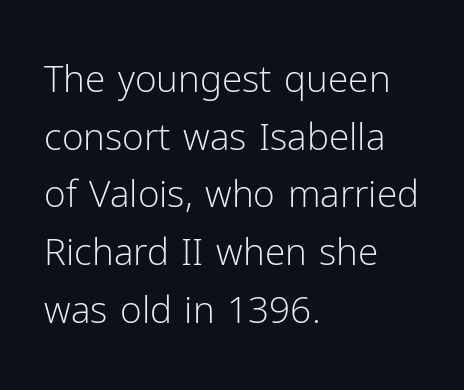
Q: Is the text bold? A: No.
Q: Is the text italic (slanted)? A: No, it is upright.
Q: Is the typeface a serif or a sans-serif typeface? A: Sans-serif.
Q: Is the text underlined? A: No.
Q: How is the paragraph aligned? A: Left-aligned.
Q: Is the spacing between letters normal or unusually wide? A: Normal.
Q: Is the spacing between lines tight, normal or loose? A: Normal.
Q: Width (condensed, normal, or wide)? A: Normal.
Q: Stroke contrast? A: Low.
Q: x-height? A: Medium.
Q: Monospaced? A: No.
